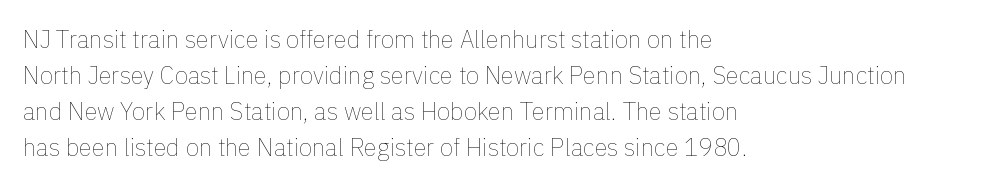
{"italic": "no", "bold": "no", "underline": "no", "align": "left", "line_spacing": "normal", "line_spacing_ratio": 1.5, "letter_spacing": "normal", "letter_spacing_em": 0.0, "glyph_px": 24}
